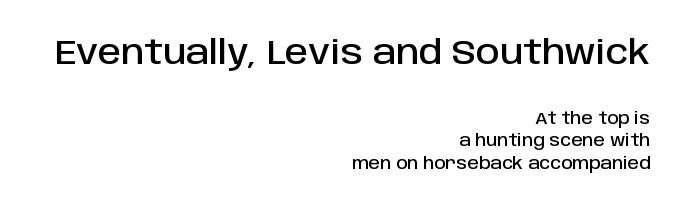
Between one letter and the next there's only the usual sliver of space. The initial chunk of copy outweighs the following chunk in type size. This sample keeps an unexceptional amount of space between lines. Classification — sans serif. Layout note: lines flush right.
